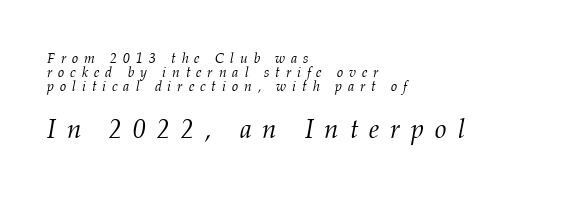
{"italic": "yes", "lean": "right", "slant_degrees": 12, "bold": "no", "underline": "no", "align": "left", "line_spacing": "tight", "line_spacing_ratio": 1.01, "letter_spacing": "wide", "letter_spacing_em": 0.42, "larger_block": "second", "size_ratio": 1.86, "glyph_px": 26}
